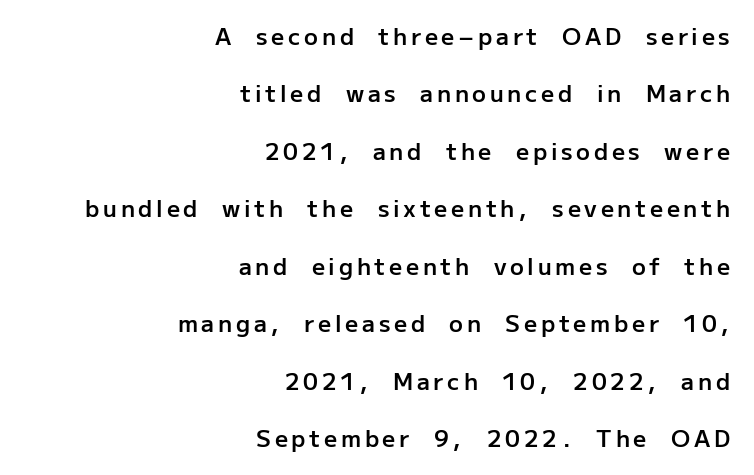
Q: Is the text bold? A: Semi-bold.
Q: Is the text italic (slanted)? A: No, it is upright.
Q: Is the text underlined? A: No.
Q: How is the paragraph aligned? A: Right-aligned.
Q: Is the spacing between lines tight, normal or loose? A: Loose.
